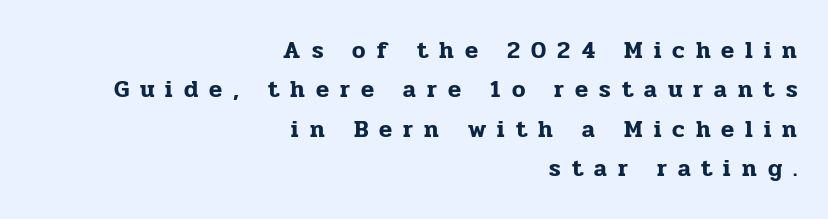
{"italic": "no", "underline": "no", "align": "right", "line_spacing": "normal", "line_spacing_ratio": 1.64, "letter_spacing": "wide", "letter_spacing_em": 0.46, "glyph_px": 24}
